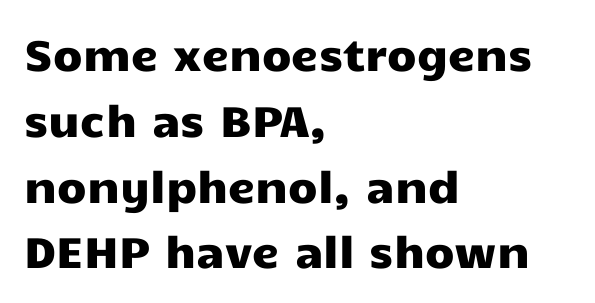
{"serif": "no", "italic": "no", "width": "wide", "stroke_contrast": "low", "x_height": "medium", "monospaced": "no", "underline": "no", "align": "left", "line_spacing": "normal", "line_spacing_ratio": 1.53, "letter_spacing": "normal", "letter_spacing_em": 0.0, "glyph_px": 43}
